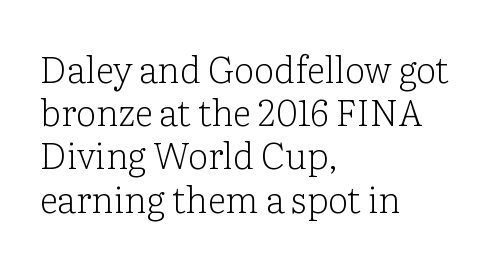
The image shows 36 px light serif type, upright; set left-aligned, line spacing 1.2x, normal letter spacing, not underlined; low stroke contrast and a medium x-height.
